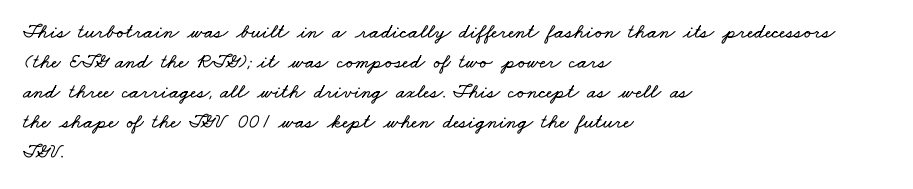
Q: Is the text underlined? A: No.
Q: How is the paragraph aligned? A: Left-aligned.
Q: Is the spacing between letters normal or unusually wide? A: Normal.
Q: Is the spacing between lines tight, normal or loose? A: Normal.
